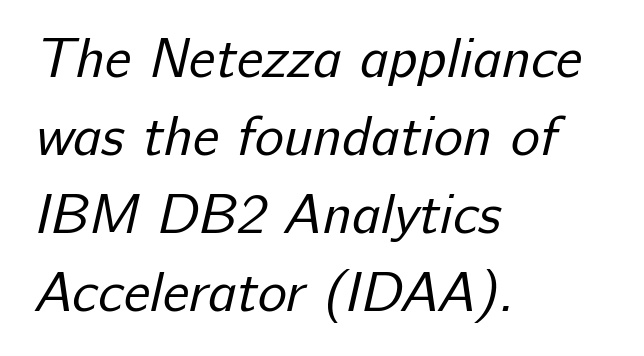
Q: Is the text bold? A: No.
Q: Is the typeface a serif or a sans-serif typeface? A: Sans-serif.
Q: Is the text underlined? A: No.
Q: How is the paragraph aligned? A: Left-aligned.
Q: Is the spacing between letters normal or unusually wide? A: Normal.
Q: Is the spacing between lines tight, normal or loose? A: Normal.
Q: Width (condensed, normal, or wide)? A: Normal.
Q: Stroke contrast? A: Low.
Q: x-height? A: Medium.
Q: Monospaced? A: No.
